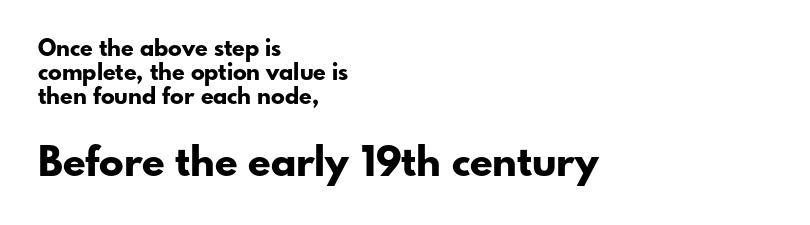
Nobody touched the tracking dial on this one. Ordinary non-slanted type is in use. You get the small type first, then a jump to larger type. The letters carry no serifs — their stems end cleanly without finishing strokes. The letters advance in unequal steps, a hallmark of proportional type. Quick note: interline space is minimal.
